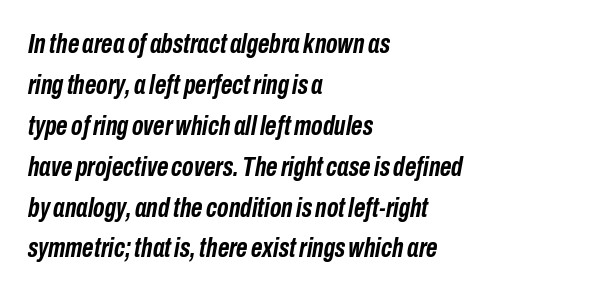
Q: Is the text bold? A: Yes.
Q: Is the text italic (slanted)? A: Yes, it leans right by about 10 degrees.
Q: Is the text underlined? A: No.
Q: How is the paragraph aligned? A: Left-aligned.
Q: Is the spacing between letters normal or unusually wide? A: Normal.
Q: Is the spacing between lines tight, normal or loose? A: Normal.
Q: Width (condensed, normal, or wide)? A: Condensed.
Q: Stroke contrast? A: Low.
Q: x-height? A: Medium.
Q: Monospaced? A: No.
